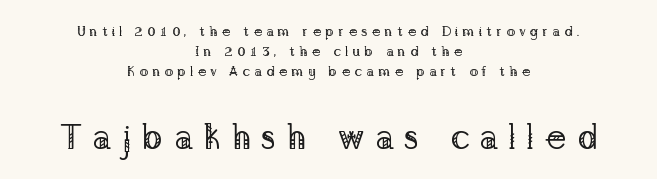
Q: Is the text bold? A: No.
Q: Is the text italic (slanted)? A: No, it is upright.
Q: Is the typeface a serif or a sans-serif typeface? A: Serif.
Q: Is the text underlined? A: No.
Q: How is the paragraph aligned? A: Centered.
Q: Is the spacing between letters normal or unusually wide? A: Unusually wide.
Q: Is the spacing between lines tight, normal or loose? A: Normal.
Q: Which block of text is set in a larger size, the first (top) or the second (bottom)? A: The second (bottom) one.
Q: Width (condensed, normal, or wide)? A: Normal.
Q: Stroke contrast? A: Low.
Q: x-height? A: Medium.
Q: Monospaced? A: No.
